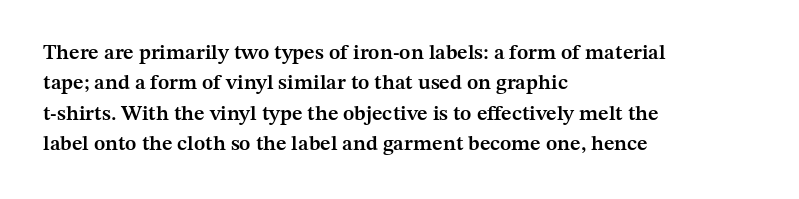
The image shows 21 px text type, upright; set left-aligned, normal line spacing (1.45x), normal letter spacing, not underlined.
